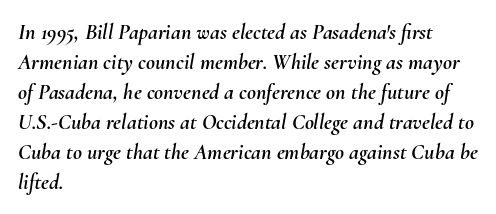
Notice how the stems are inclined rather than vertical — that's the hallmark of italics. Each row of text sits above clean, open space. This sample keeps an unexceptional amount of space between lines. Letter spacing: default. Teacher's note: observe the even left margin — that is flush-left alignment.
